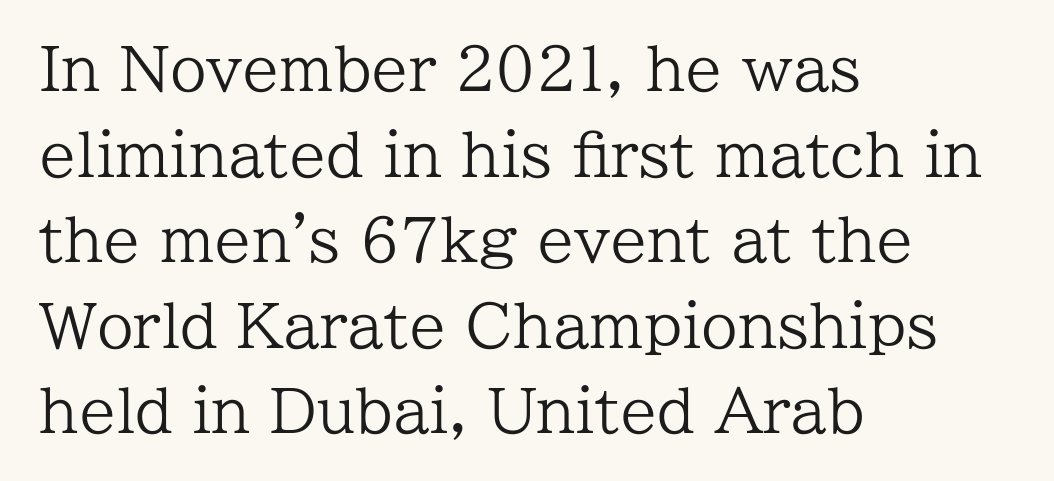
The image shows 59 px regular-weight serif type, upright; set left-aligned, normal line spacing (1.45x), normal letter spacing, not underlined; low stroke contrast and a medium x-height.
